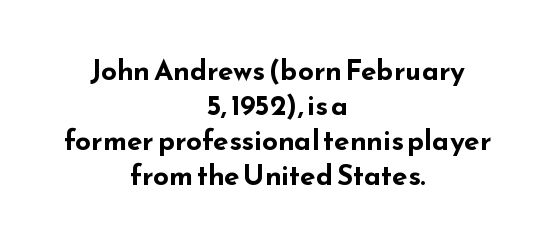
{"serif": "no", "italic": "no", "bold": "yes", "weight": "bold", "width": "wide", "stroke_contrast": "low", "x_height": "small", "monospaced": "no", "underline": "no", "align": "center", "line_spacing": "normal", "line_spacing_ratio": 1.25, "letter_spacing": "normal", "letter_spacing_em": 0.0, "glyph_px": 28}
